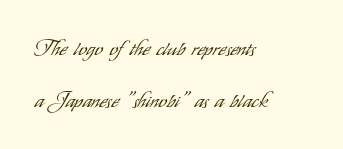
Q: Is the text bold? A: No.
Q: Is the text italic (slanted)? A: Yes.
Q: Is the text underlined? A: No.
Q: How is the paragraph aligned? A: Left-aligned.
Q: Is the spacing between letters normal or unusually wide? A: Normal.
Q: Is the spacing between lines tight, normal or loose? A: Loose.
